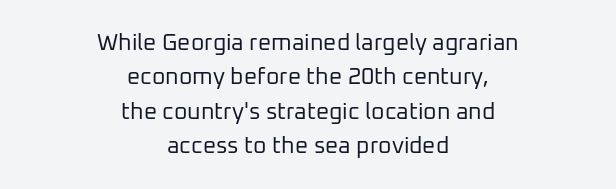
The image shows 23 px text type, upright; set centered, normal line spacing (1.49x), normal letter spacing, not underlined.
